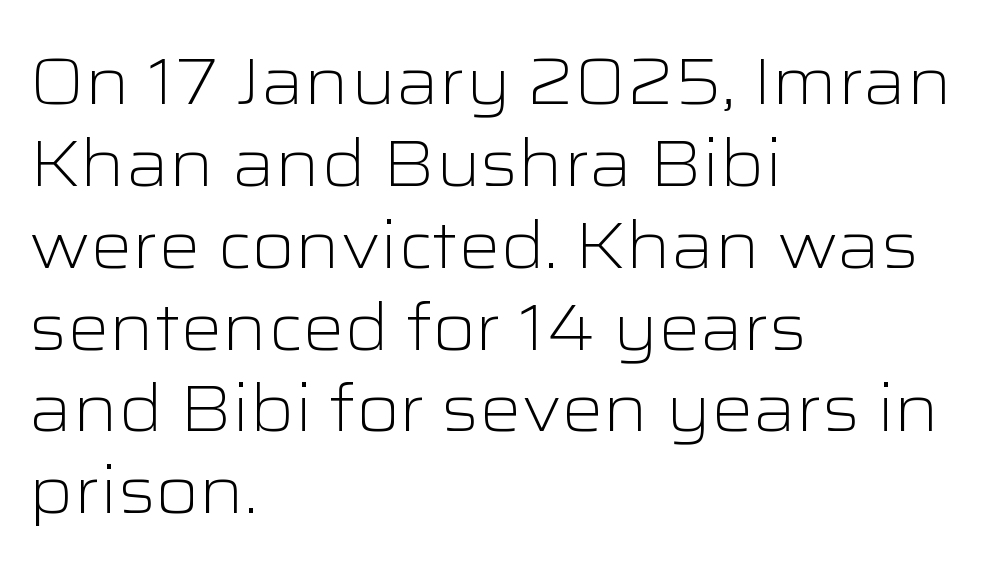
Q: Is the text bold? A: No.
Q: Is the text italic (slanted)? A: No, it is upright.
Q: Is the typeface a serif or a sans-serif typeface? A: Sans-serif.
Q: Is the text underlined? A: No.
Q: How is the paragraph aligned? A: Left-aligned.
Q: Is the spacing between letters normal or unusually wide? A: Normal.
Q: Width (condensed, normal, or wide)? A: Wide.
Q: Stroke contrast? A: Low.
Q: x-height? A: Medium.
Q: Monospaced? A: No.
